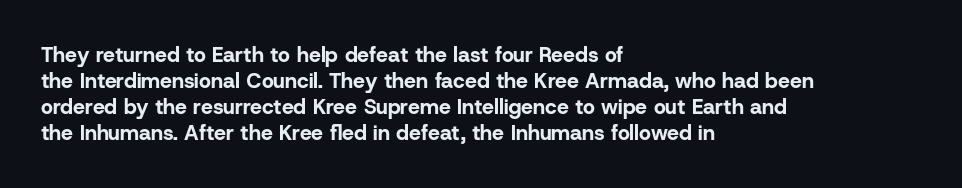
{"italic": "no", "bold": "yes", "underline": "no", "align": "left", "line_spacing_ratio": 1.24, "letter_spacing": "normal", "letter_spacing_em": 0.0, "glyph_px": 21}
